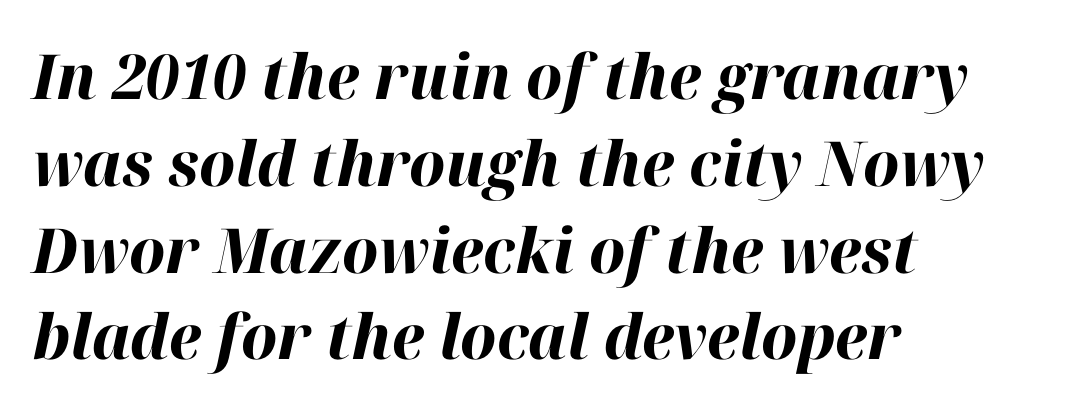
The image shows 62 px bold type, italic (leaning right); set left-aligned, normal line spacing (1.4x), normal letter spacing, not underlined; high stroke contrast and a medium x-height.
